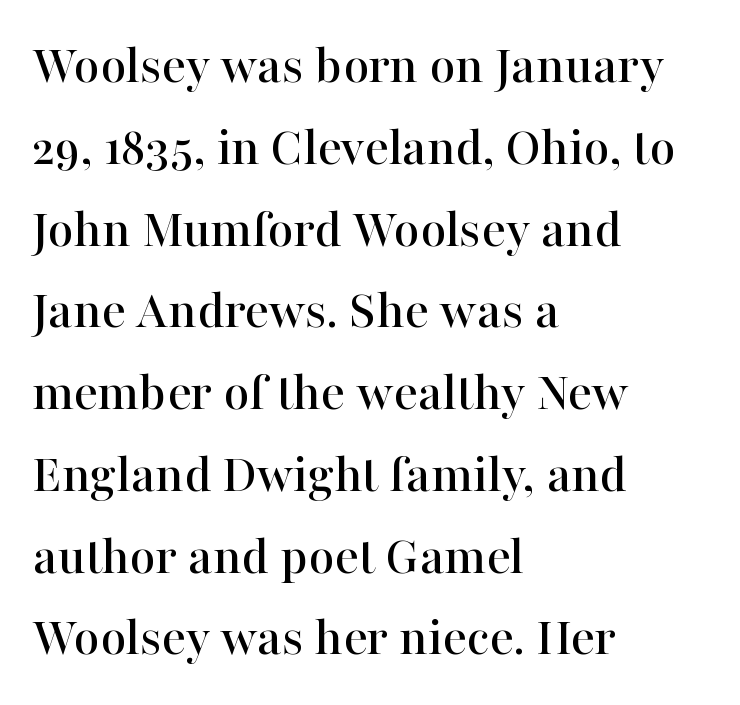
{"serif": "yes", "italic": "no", "width": "normal", "stroke_contrast": "high", "x_height": "medium", "monospaced": "no", "underline": "no", "align": "left", "line_spacing": "normal", "line_spacing_ratio": 1.46, "letter_spacing": "normal", "letter_spacing_em": 0.0, "glyph_px": 56}
